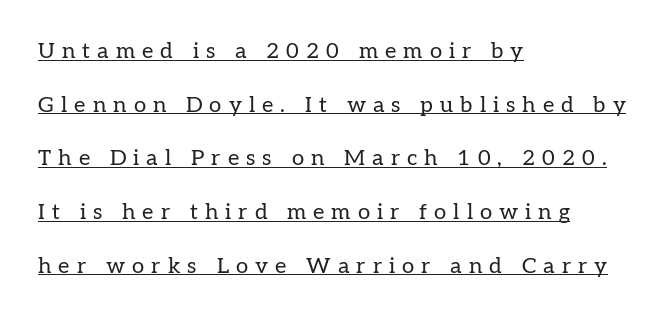
The image shows 22 px text type, upright; set left-aligned, loose line spacing (2.44x), unusually wide letter spacing (+0.32 em), underlined.
